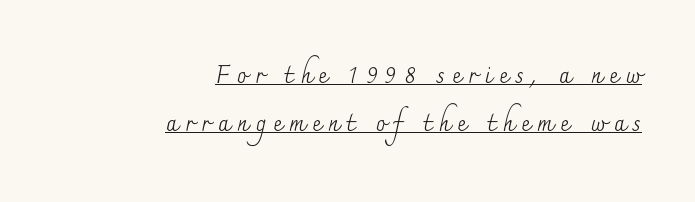
What decoration does the sample have? An underline. Bold? No — there's no thickening of the strokes. The block of text is sparse from top to bottom, with ample space between rows.
